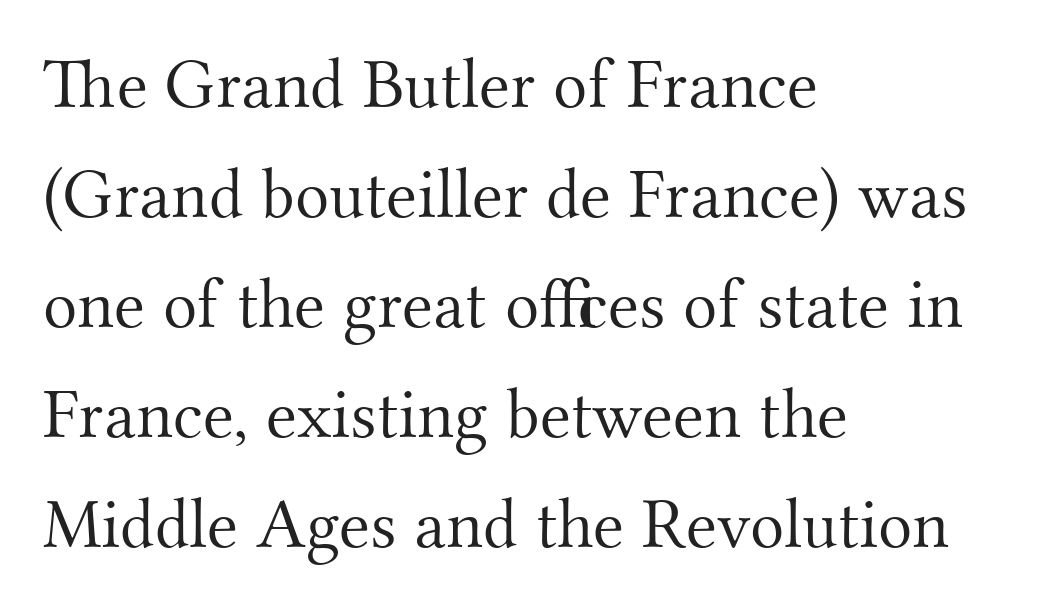
The image shows 71 px light serif type, upright; set left-aligned, normal line spacing (1.55x), normal letter spacing, not underlined; medium stroke contrast and a small x-height.
